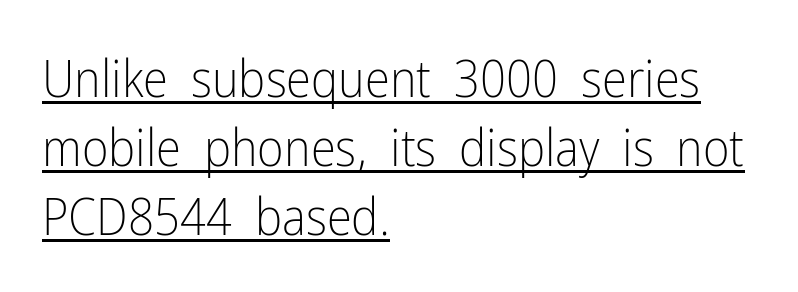
The image shows 51 px light, condensed sans-serif type, upright; set left-aligned, normal line spacing (1.35x), normal letter spacing, underlined; low stroke contrast and a medium x-height.
